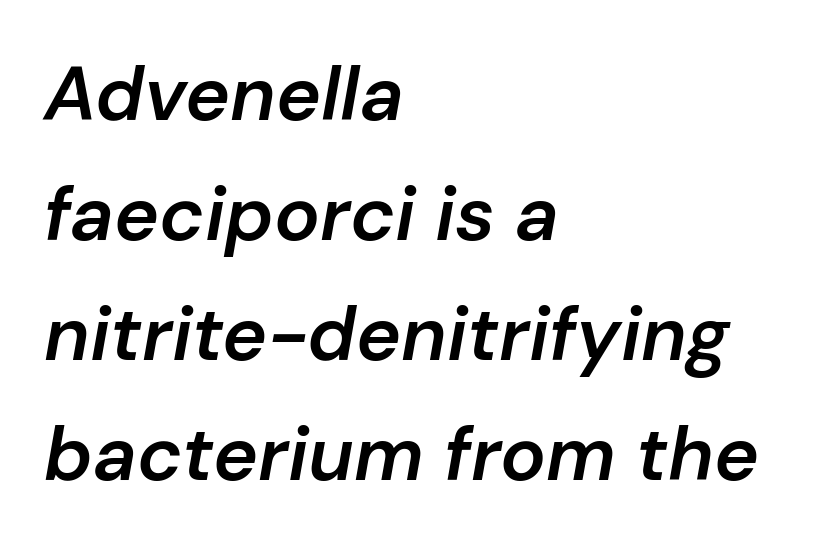
The image shows 76 px semibold type, italic (leaning right); set left-aligned, normal line spacing (1.58x), normal letter spacing, not underlined; low stroke contrast and a medium x-height.
